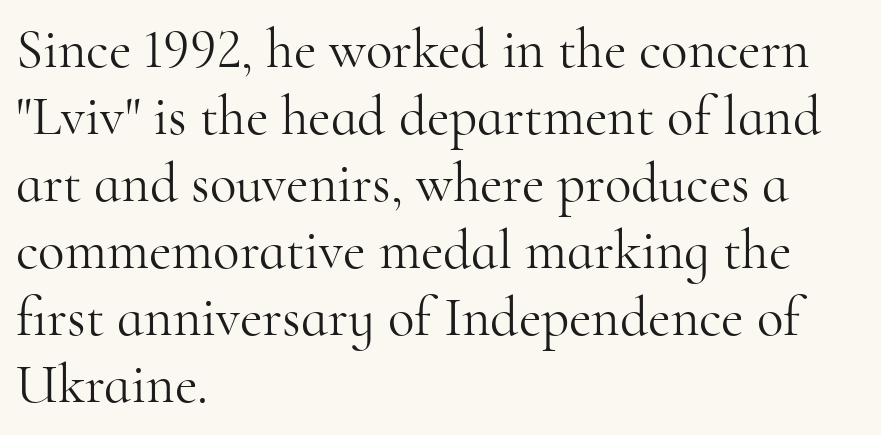
Q: Is the text bold? A: No.
Q: Is the text italic (slanted)? A: No, it is upright.
Q: Is the typeface a serif or a sans-serif typeface? A: Serif.
Q: Is the text underlined? A: No.
Q: How is the paragraph aligned? A: Left-aligned.
Q: Is the spacing between letters normal or unusually wide? A: Normal.
Q: Width (condensed, normal, or wide)? A: Normal.
Q: Stroke contrast? A: High.
Q: x-height? A: Small.
Q: Monospaced? A: No.
